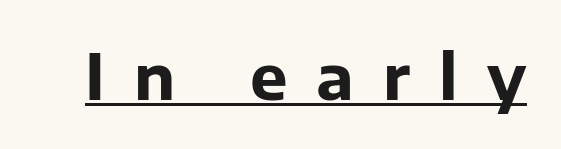
Q: Is the text bold? A: Yes.
Q: Is the text italic (slanted)? A: No, it is upright.
Q: Is the typeface a serif or a sans-serif typeface? A: Sans-serif.
Q: Is the text underlined? A: Yes.
Q: Is the spacing between letters normal or unusually wide? A: Unusually wide.
Q: Width (condensed, normal, or wide)? A: Normal.
Q: Stroke contrast? A: Low.
Q: x-height? A: Medium.
Q: Monospaced? A: No.
